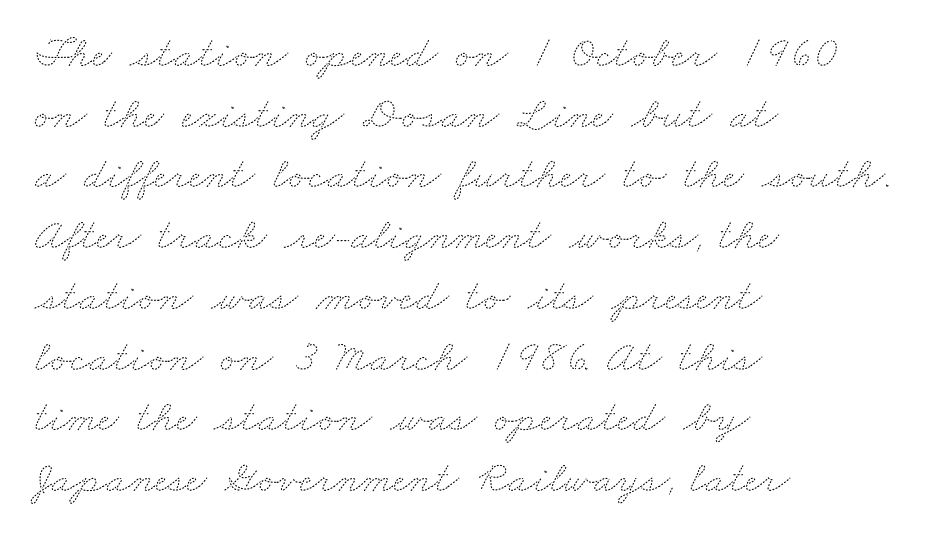
The image shows 45 px thin, wide type; set left-aligned, normal line spacing (1.35x), normal letter spacing, not underlined; medium stroke contrast and a small x-height.
